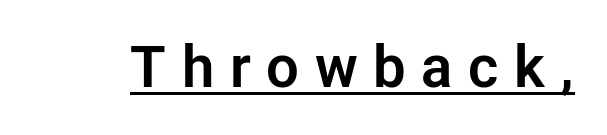
Q: Is the text italic (slanted)? A: No, it is upright.
Q: Is the typeface a serif or a sans-serif typeface? A: Sans-serif.
Q: Is the text underlined? A: Yes.
Q: Is the spacing between letters normal or unusually wide? A: Unusually wide.
Q: Width (condensed, normal, or wide)? A: Normal.
Q: Stroke contrast? A: Low.
Q: x-height? A: Medium.
Q: Monospaced? A: No.
